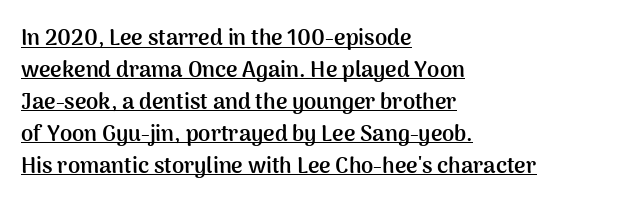
The image shows 22 px bold type, upright; set left-aligned, normal line spacing (1.45x), normal letter spacing, underlined.
